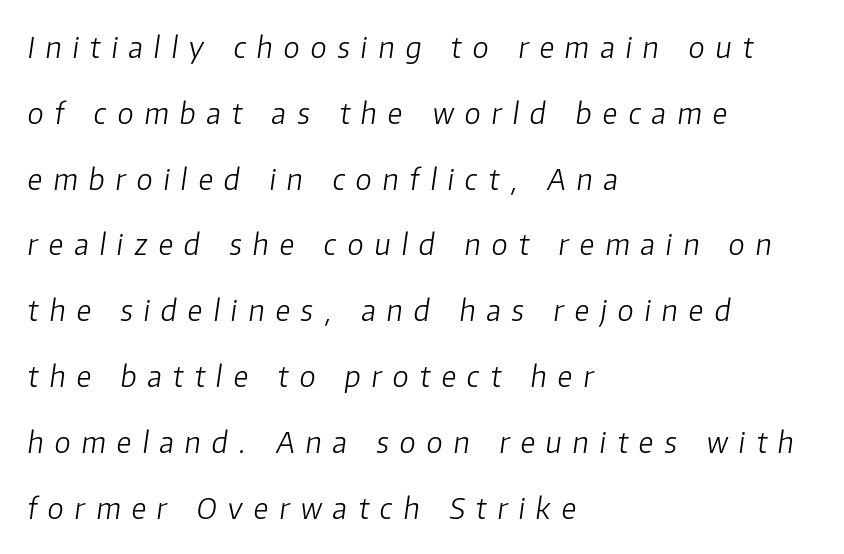
The image shows 29 px light type, italic (leaning right); set left-aligned, loose line spacing (2.27x), unusually wide letter spacing (+0.38 em), not underlined; low stroke contrast and a medium x-height.
